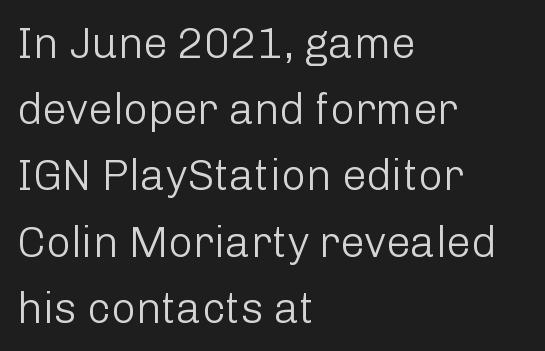
Q: Is the text bold? A: No.
Q: Is the text italic (slanted)? A: No, it is upright.
Q: Is the typeface a serif or a sans-serif typeface? A: Sans-serif.
Q: Is the text underlined? A: No.
Q: How is the paragraph aligned? A: Left-aligned.
Q: Is the spacing between letters normal or unusually wide? A: Normal.
Q: Is the spacing between lines tight, normal or loose? A: Normal.
Q: Width (condensed, normal, or wide)? A: Normal.
Q: Stroke contrast? A: Low.
Q: x-height? A: Medium.
Q: Monospaced? A: No.
